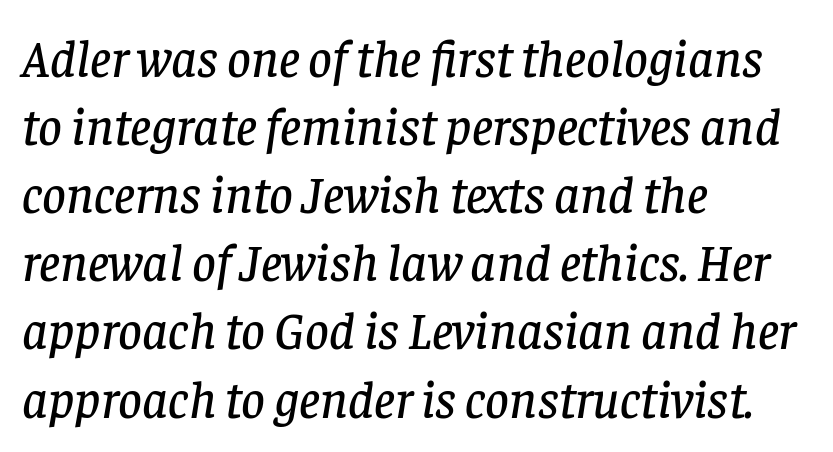
{"serif": "yes", "italic": "yes", "lean": "right", "slant_degrees": 8, "width": "normal", "stroke_contrast": "low", "x_height": "large", "monospaced": "no", "underline": "no", "align": "left", "line_spacing": "normal", "line_spacing_ratio": 1.31, "letter_spacing": "normal", "letter_spacing_em": 0.0, "glyph_px": 52}
